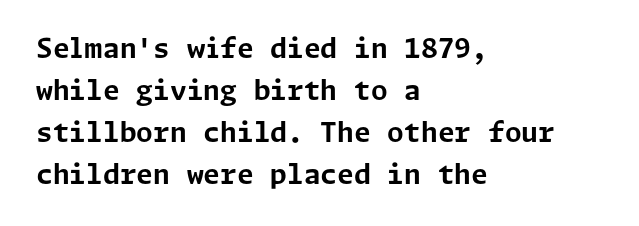
{"italic": "no", "bold": "yes", "underline": "no", "align": "left", "line_spacing": "normal", "line_spacing_ratio": 1.55, "letter_spacing": "normal", "letter_spacing_em": 0.0, "glyph_px": 27}
